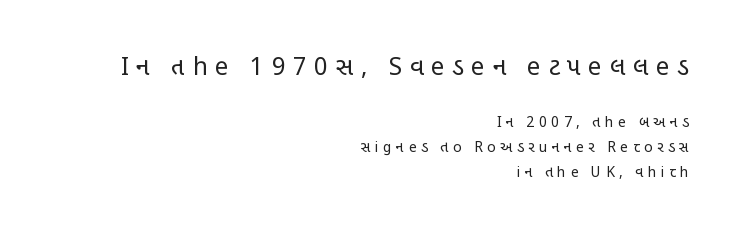
The image shows 24 px text type, upright; set right-aligned, line spacing 1.76x, unusually wide letter spacing (+0.32 em), not underlined; the first (top) block is 1.71x larger.
